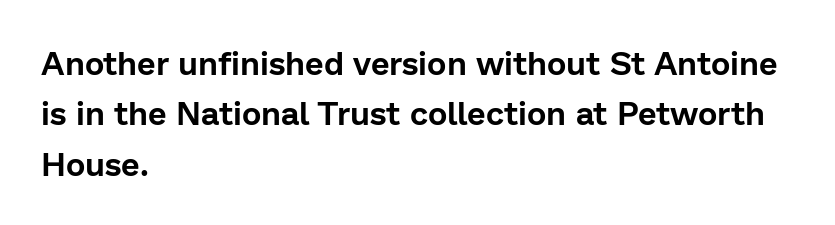
Q: Is the text italic (slanted)? A: No, it is upright.
Q: Is the typeface a serif or a sans-serif typeface? A: Sans-serif.
Q: Is the text underlined? A: No.
Q: How is the paragraph aligned? A: Left-aligned.
Q: Is the spacing between letters normal or unusually wide? A: Normal.
Q: Is the spacing between lines tight, normal or loose? A: Normal.
Q: Width (condensed, normal, or wide)? A: Normal.
Q: Stroke contrast? A: Low.
Q: x-height? A: Medium.
Q: Monospaced? A: No.
